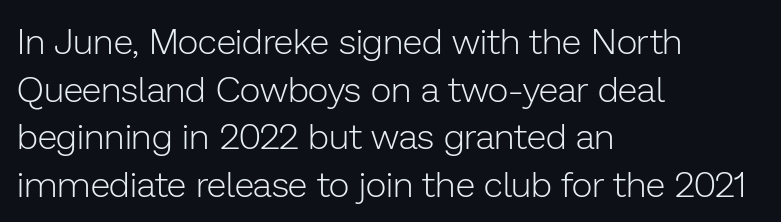
Stroke terminals: plain, sans-serif. A typesetter would call this proportional, since set widths differ per character. Nothing unusual about the tracking: characters are spaced as the font intends. The passage shown is not underscored anywhere. Each stroke keeps to a modest, everyday thickness or less.
